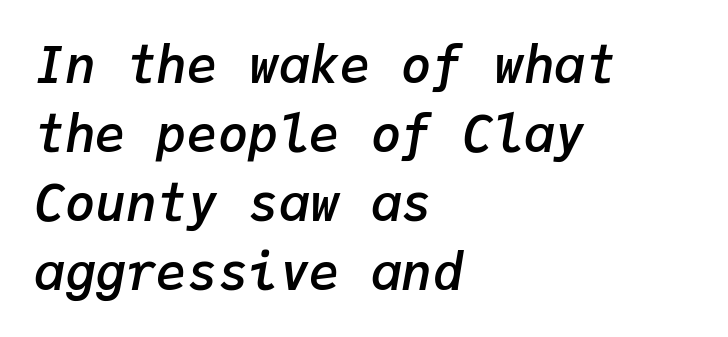
Q: Is the text bold? A: Semi-bold.
Q: Is the text italic (slanted)? A: Yes, it leans right by about 9 degrees.
Q: Is the text underlined? A: No.
Q: How is the paragraph aligned? A: Left-aligned.
Q: Is the spacing between letters normal or unusually wide? A: Normal.
Q: Is the spacing between lines tight, normal or loose? A: Normal.
Q: Width (condensed, normal, or wide)? A: Normal.
Q: Stroke contrast? A: Low.
Q: x-height? A: Medium.
Q: Monospaced? A: Yes.
